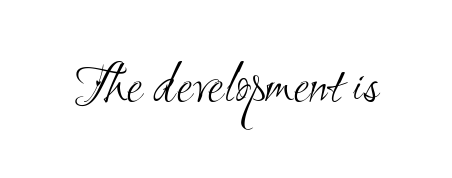
{"serif": "no", "bold": "no", "weight": "light", "width": "condensed", "stroke_contrast": "medium", "x_height": "small", "monospaced": "no", "underline": "no", "letter_spacing": "normal", "letter_spacing_em": 0.0, "glyph_px": 58}
